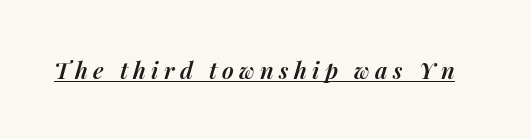
{"italic": "yes", "lean": "right", "slant_degrees": 14, "bold": "semi", "underline": "yes", "letter_spacing": "wide", "letter_spacing_em": 0.23, "glyph_px": 23}
